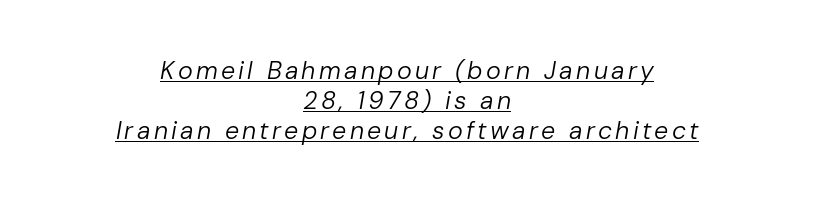
Q: Is the text bold? A: No.
Q: Is the text italic (slanted)? A: Yes, it leans right by about 10 degrees.
Q: Is the text underlined? A: Yes.
Q: How is the paragraph aligned? A: Centered.
